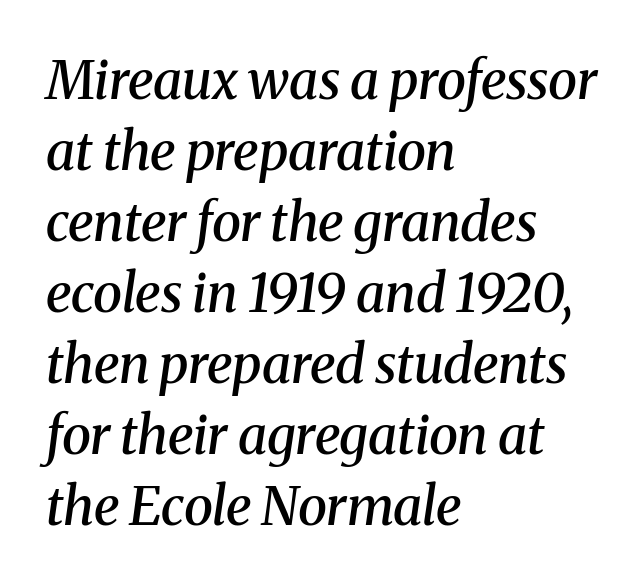
{"serif": "yes", "italic": "yes", "lean": "right", "slant_degrees": 8, "bold": "semi", "weight": "semibold", "width": "normal", "stroke_contrast": "medium", "x_height": "medium", "monospaced": "no", "underline": "no", "align": "left", "line_spacing": "normal", "line_spacing_ratio": 1.34, "letter_spacing": "normal", "letter_spacing_em": 0.0, "glyph_px": 53}
